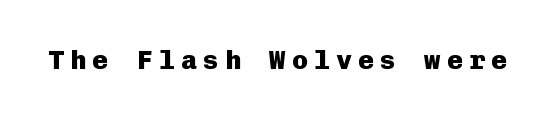
Q: Is the text bold? A: Yes.
Q: Is the text italic (slanted)? A: No, it is upright.
Q: Is the text underlined? A: No.
Q: Is the spacing between letters normal or unusually wide? A: Unusually wide.
